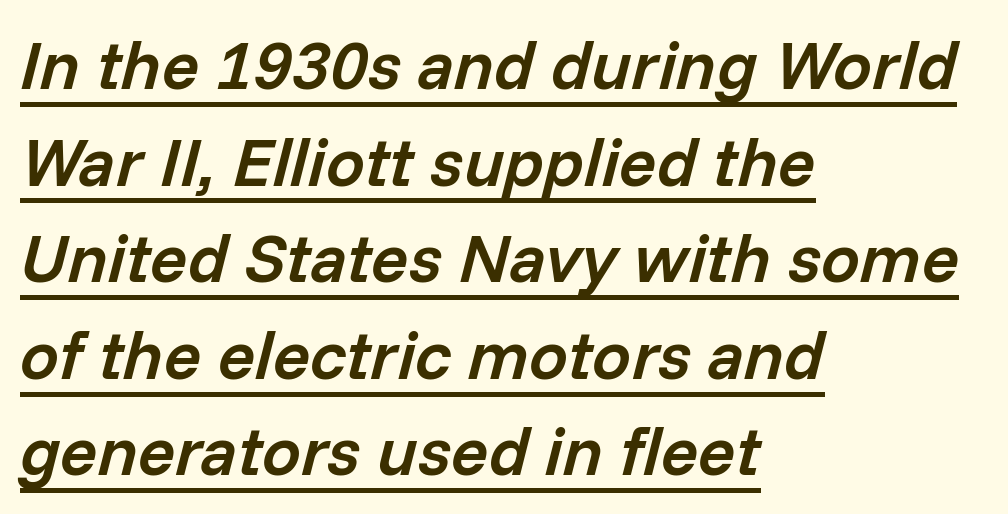
{"italic": "yes", "lean": "right", "slant_degrees": 14, "bold": "semi", "weight": "semibold", "width": "normal", "stroke_contrast": "low", "x_height": "medium", "monospaced": "no", "underline": "yes", "align": "left", "line_spacing": "normal", "line_spacing_ratio": 1.4, "letter_spacing": "normal", "letter_spacing_em": 0.0, "glyph_px": 69}
